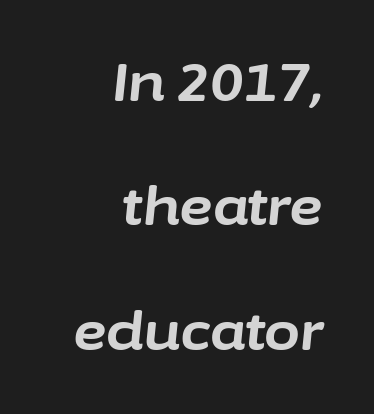
The image shows 52 px bold type, italic (leaning right); set right-aligned, loose line spacing (2.39x), normal letter spacing, not underlined; low stroke contrast and a medium x-height.
